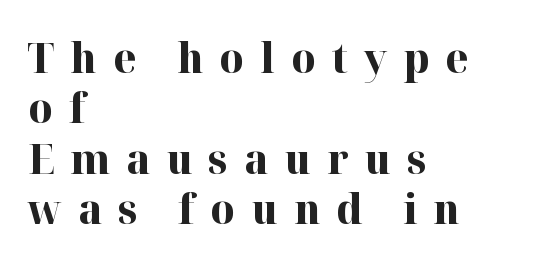
The image shows 42 px bold serif type, upright; set left-aligned, line spacing 1.2x, unusually wide letter spacing (+0.38 em), not underlined; high stroke contrast and a medium x-height.
